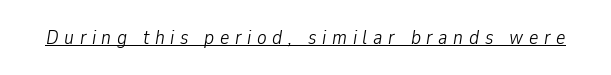
Q: Is the text bold? A: No.
Q: Is the text italic (slanted)? A: Yes, it leans right by about 9 degrees.
Q: Is the text underlined? A: Yes.
Q: Is the spacing between letters normal or unusually wide? A: Unusually wide.
